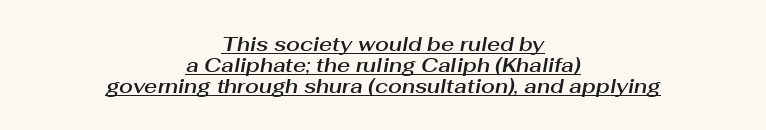
The image shows 20 px text type, italic (leaning right); set centered, tight line spacing (1.06x), normal letter spacing, underlined.
